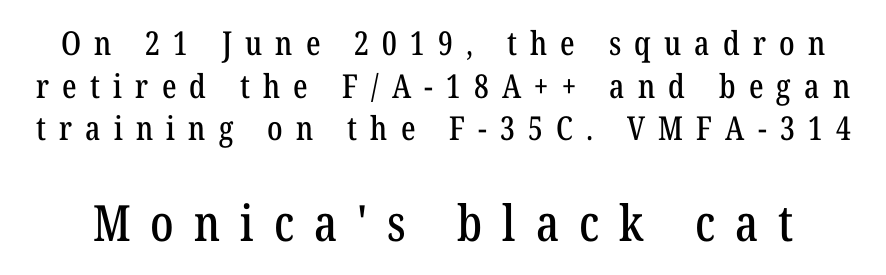
The image shows 50 px condensed serif type, upright; set normal line spacing (1.29x), unusually wide letter spacing (+0.4 em), not underlined; the second (bottom) block is 1.52x larger; low stroke contrast and a medium x-height.
